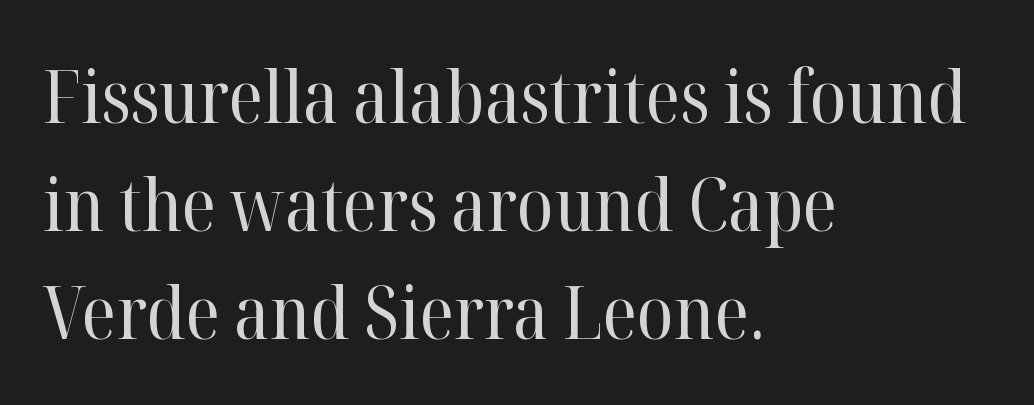
Q: Is the text bold? A: No.
Q: Is the text italic (slanted)? A: No, it is upright.
Q: Is the typeface a serif or a sans-serif typeface? A: Serif.
Q: Is the text underlined? A: No.
Q: How is the paragraph aligned? A: Left-aligned.
Q: Is the spacing between letters normal or unusually wide? A: Normal.
Q: Is the spacing between lines tight, normal or loose? A: Normal.
Q: Width (condensed, normal, or wide)? A: Normal.
Q: Stroke contrast? A: High.
Q: x-height? A: Medium.
Q: Monospaced? A: No.
